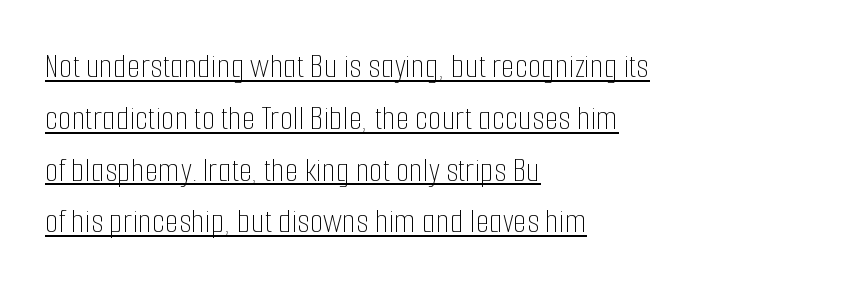
Q: Is the text bold? A: No.
Q: Is the text italic (slanted)? A: No, it is upright.
Q: Is the text underlined? A: Yes.
Q: How is the paragraph aligned? A: Left-aligned.
Q: Is the spacing between letters normal or unusually wide? A: Normal.
Q: Is the spacing between lines tight, normal or loose? A: Normal.
Q: Width (condensed, normal, or wide)? A: Condensed.
Q: Stroke contrast? A: Low.
Q: x-height? A: Medium.
Q: Monospaced? A: No.
